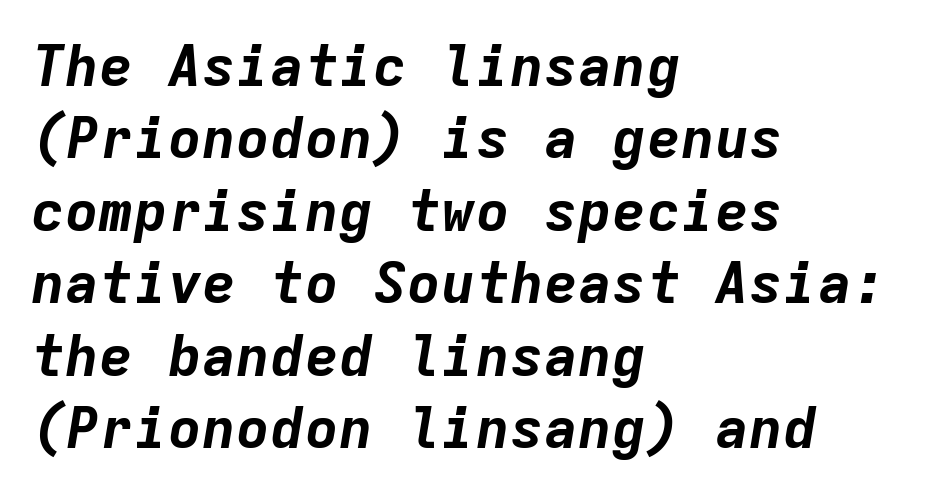
The image shows 57 px bold type, italic (leaning right), monospaced; set left-aligned, normal line spacing (1.27x), normal letter spacing, not underlined; low stroke contrast and a medium x-height.
